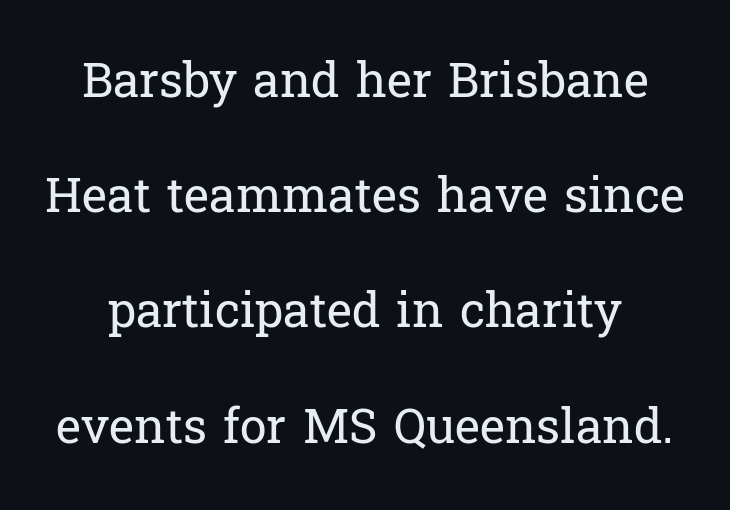
{"serif": "yes", "italic": "no", "bold": "no", "weight": "regular", "width": "normal", "stroke_contrast": "low", "x_height": "medium", "monospaced": "no", "underline": "no", "line_spacing": "loose", "line_spacing_ratio": 2.4, "letter_spacing": "normal", "letter_spacing_em": 0.0, "glyph_px": 48}
